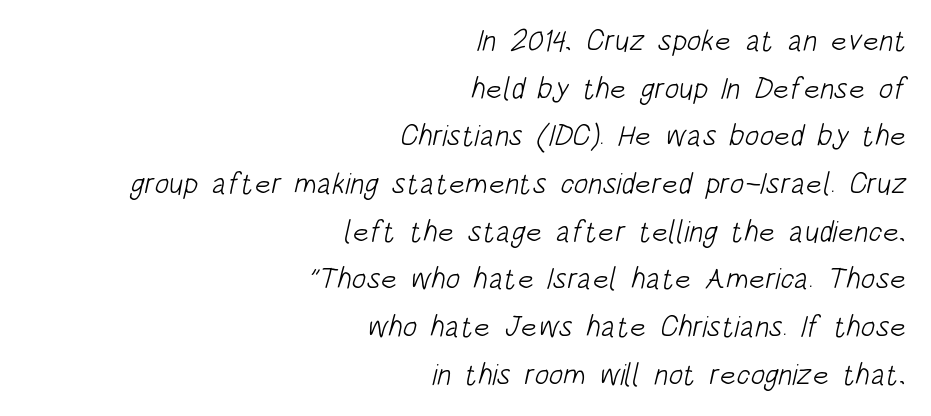
Descenders are the only things crossing below the line. Classification — sans serif. Regarding leading, the lines here are spaced in the standard way. Character widths vary here, with narrow letters taking less room than wide ones. Vertical stems look standard width or narrower in stroke. This sample uses plain, unmodified letter spacing.
